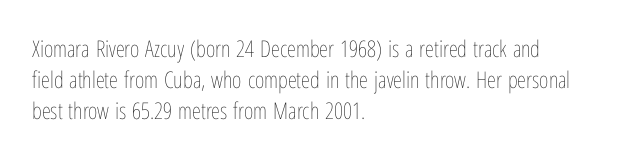
Q: Is the text bold? A: No.
Q: Is the text italic (slanted)? A: No, it is upright.
Q: Is the text underlined? A: No.
Q: How is the paragraph aligned? A: Left-aligned.
Q: Is the spacing between letters normal or unusually wide? A: Normal.
Q: Is the spacing between lines tight, normal or loose? A: Normal.
